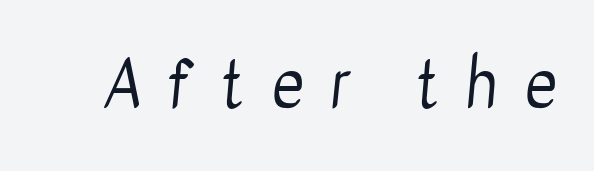
The image shows 63 px regular-weight, condensed sans-serif type; set unusually wide letter spacing (+0.42 em), not underlined; low stroke contrast and a medium x-height.
